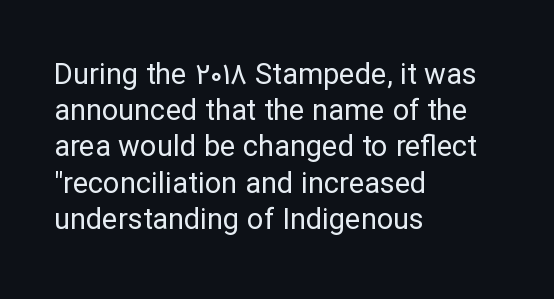
The passage shown is not bold in any degree. This rendering features lettering with no underline. Tall strokes in this sample are plumb rather than angled. Alignment: flush left. Notice how descenders clear the ascenders below comfortably — that's standard leading.
